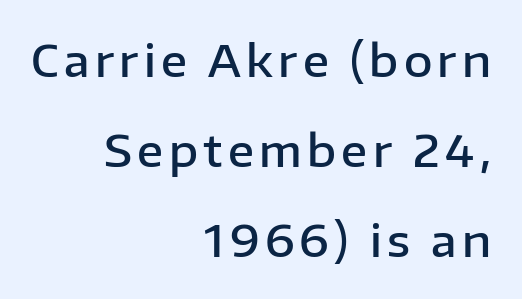
Each letter keeps its own natural width here, so spacing adapts to shape. The letters are semibold — heavier than regular but short of a full bold. The passage shown is typeset with a sans-serif family. The text block is weighted toward the right margin, trailing off unevenly leftward.
